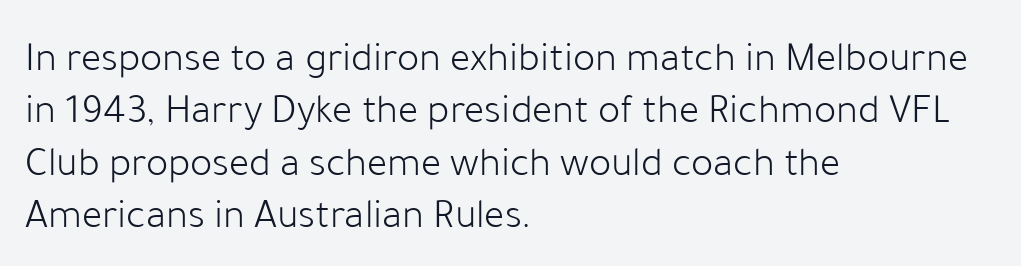
{"serif": "no", "italic": "no", "bold": "no", "weight": "light", "width": "normal", "stroke_contrast": "low", "x_height": "medium", "monospaced": "no", "underline": "no", "align": "left", "line_spacing": "normal", "line_spacing_ratio": 1.25, "letter_spacing": "normal", "letter_spacing_em": 0.0, "glyph_px": 42}
